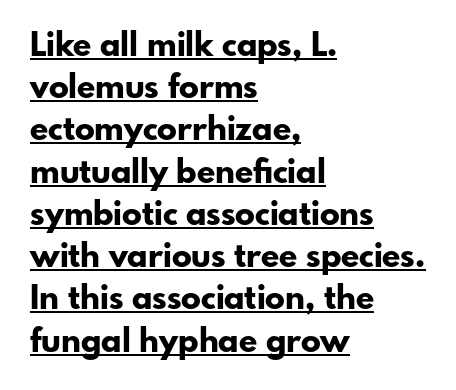
The image shows 33 px bold sans-serif type, upright; set left-aligned, normal line spacing (1.28x), normal letter spacing, underlined; low stroke contrast and a small x-height.
